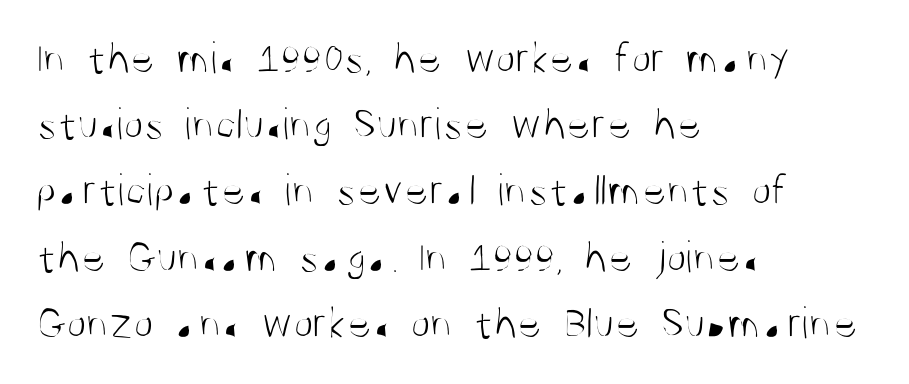
{"serif": "no", "italic": "no", "bold": "no", "weight": "light", "width": "condensed", "stroke_contrast": "medium", "x_height": "large", "monospaced": "no", "underline": "no", "align": "left", "line_spacing": "normal", "line_spacing_ratio": 1.44, "letter_spacing": "normal", "letter_spacing_em": 0.0, "glyph_px": 46}
